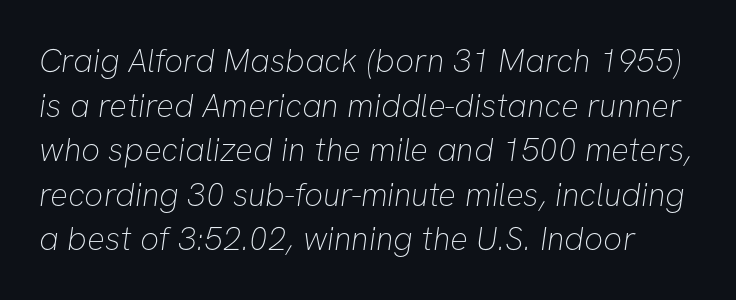
{"serif": "no", "bold": "no", "weight": "thin", "width": "normal", "stroke_contrast": "low", "x_height": "medium", "monospaced": "no", "underline": "no", "line_spacing": "normal", "line_spacing_ratio": 1.35, "letter_spacing": "normal", "letter_spacing_em": 0.0, "glyph_px": 33}
